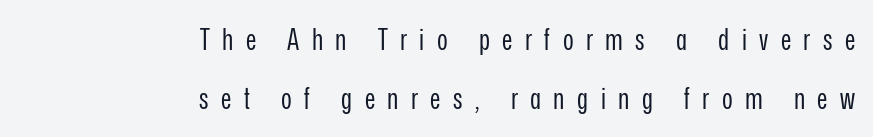
Looks like regular typesetting: each glyph gets only the width it needs. Descenders are the only things crossing below the line. The text block is weighted toward the right margin, trailing off unevenly leftward. Are there feet on the stems? There aren't — it's a sans.
